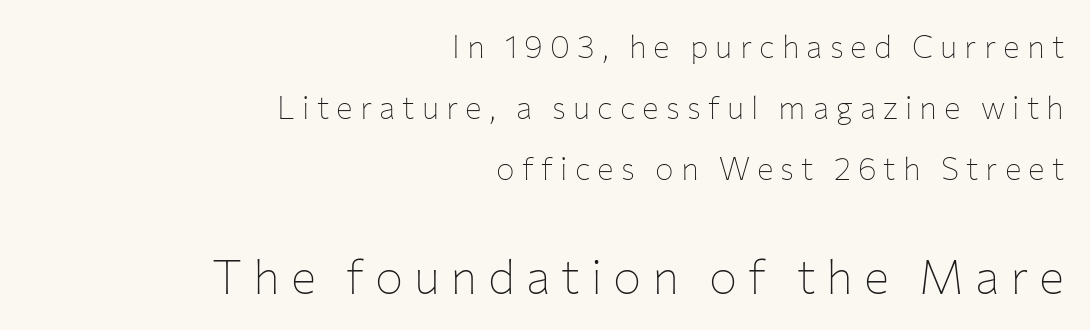
Q: Is the text bold? A: No.
Q: Is the text italic (slanted)? A: No, it is upright.
Q: Is the typeface a serif or a sans-serif typeface? A: Sans-serif.
Q: Is the text underlined? A: No.
Q: How is the paragraph aligned? A: Right-aligned.
Q: Is the spacing between letters normal or unusually wide? A: Unusually wide.
Q: Is the spacing between lines tight, normal or loose? A: Loose.
Q: Which block of text is set in a larger size, the first (top) or the second (bottom)? A: The second (bottom) one.
Q: Width (condensed, normal, or wide)? A: Normal.
Q: Stroke contrast? A: Low.
Q: x-height? A: Medium.
Q: Monospaced? A: No.
